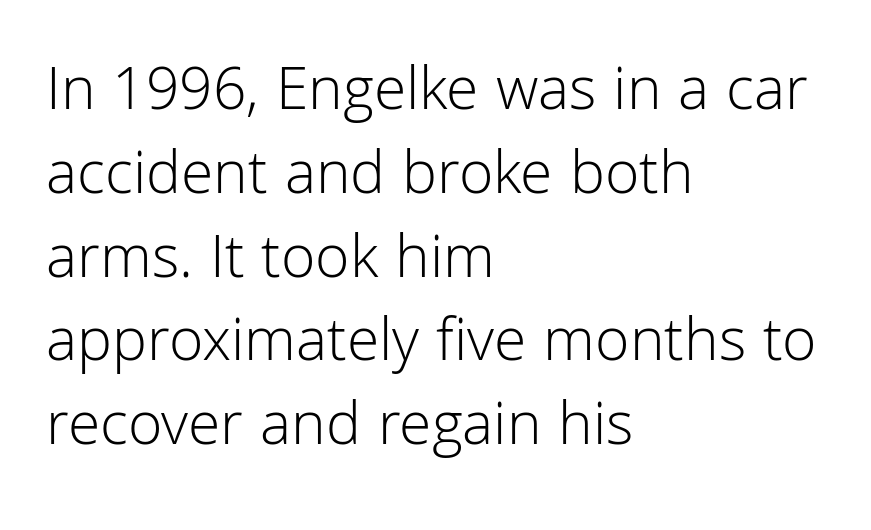
The image shows 63 px light sans-serif type, upright; set left-aligned, normal line spacing (1.33x), normal letter spacing, not underlined; low stroke contrast and a medium x-height.
